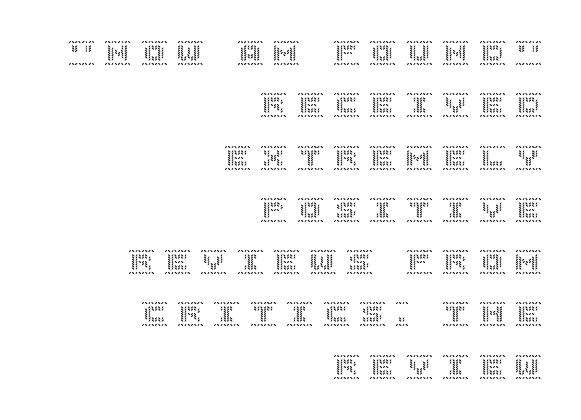
{"italic": "no", "underline": "no", "align": "right", "line_spacing": "loose", "line_spacing_ratio": 2.01, "letter_spacing": "wide", "letter_spacing_em": 0.4, "glyph_px": 26}
